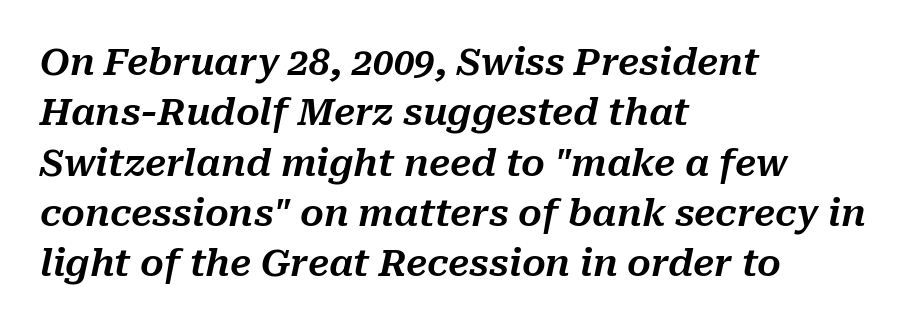
The image shows 37 px text type, italic (leaning right); set left-aligned, normal line spacing (1.36x), normal letter spacing, not underlined; medium stroke contrast and a medium x-height.
